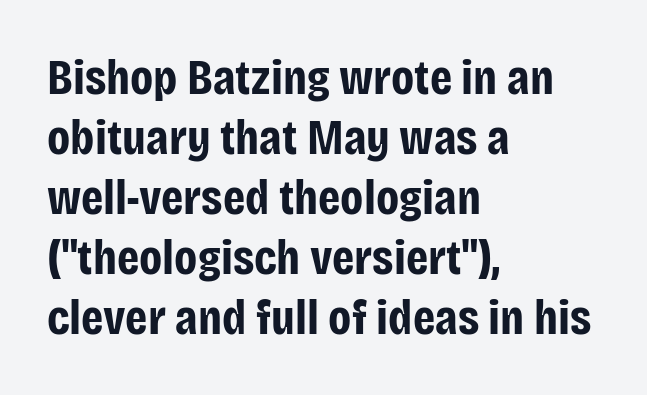
Q: Is the text bold? A: Yes.
Q: Is the text italic (slanted)? A: No, it is upright.
Q: Is the typeface a serif or a sans-serif typeface? A: Sans-serif.
Q: Is the text underlined? A: No.
Q: How is the paragraph aligned? A: Left-aligned.
Q: Is the spacing between letters normal or unusually wide? A: Normal.
Q: Width (condensed, normal, or wide)? A: Condensed.
Q: Stroke contrast? A: Low.
Q: x-height? A: Large.
Q: Monospaced? A: No.
